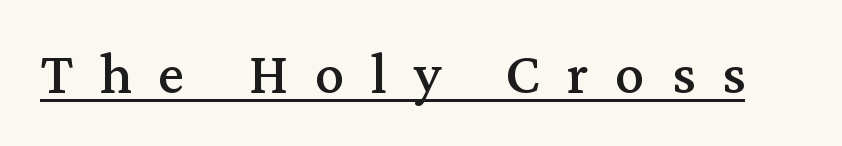
Q: Is the text italic (slanted)? A: No, it is upright.
Q: Is the typeface a serif or a sans-serif typeface? A: Serif.
Q: Is the text underlined? A: Yes.
Q: Is the spacing between letters normal or unusually wide? A: Unusually wide.
Q: Width (condensed, normal, or wide)? A: Normal.
Q: Stroke contrast? A: Medium.
Q: x-height? A: Medium.
Q: Monospaced? A: No.
